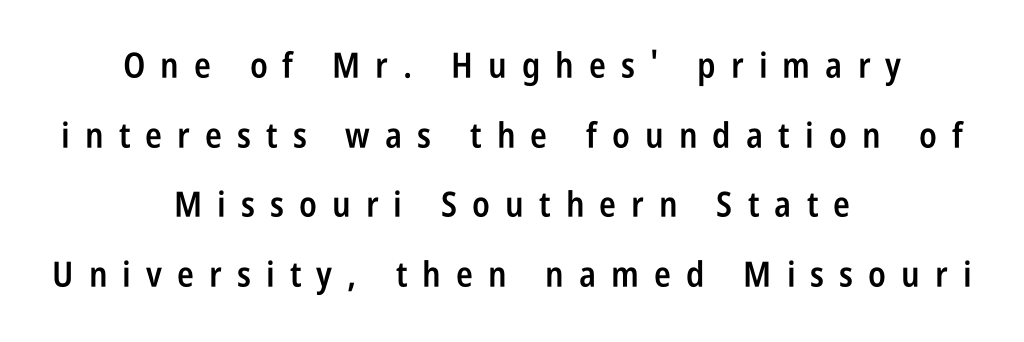
The text was rendered using a sans face with plain stroke endings. Is there much room between lines? Yes — plenty of vertical air separates them. Rule under the text: the space is simply empty. Upright lettering throughout. Where is the straight margin? There isn't one; the lines are centered. Words appear elongated and porous because spacing is wide.
